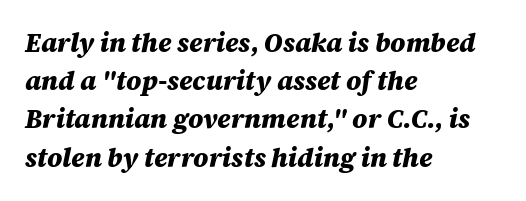
The image shows 26 px bold type, italic (leaning right); set left-aligned, normal line spacing (1.47x), normal letter spacing, not underlined.
